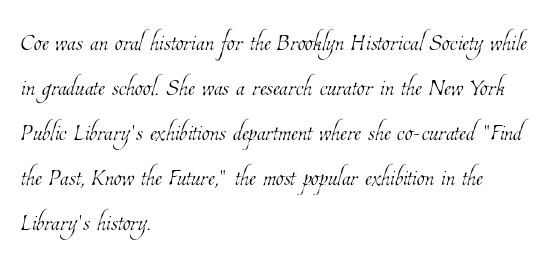
{"bold": "no", "weight": "thin", "width": "condensed", "stroke_contrast": "low", "x_height": "medium", "monospaced": "no", "underline": "no", "align": "left", "line_spacing": "normal", "line_spacing_ratio": 1.41, "letter_spacing": "normal", "letter_spacing_em": 0.0, "glyph_px": 32}
